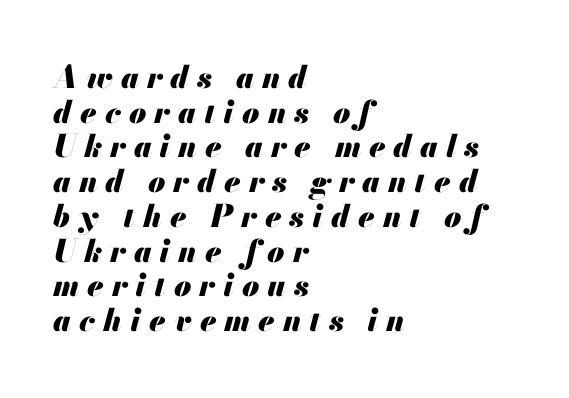
The image shows 31 px heavy type, italic (leaning right); set left-aligned, tight line spacing (1.12x), unusually wide letter spacing (+0.26 em), not underlined; medium stroke contrast and a small x-height.
